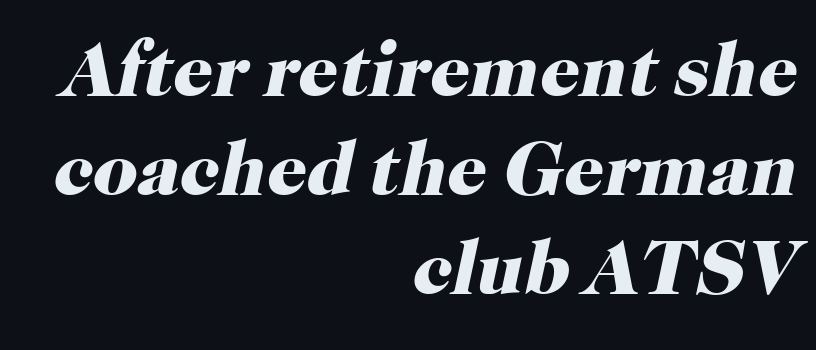
Check the space under the baseline: it is left empty. The paragraph has a hard right edge and a soft left edge. Regular leading. Each word holds together tightly as a unit, with standard inter-letter gaps.
